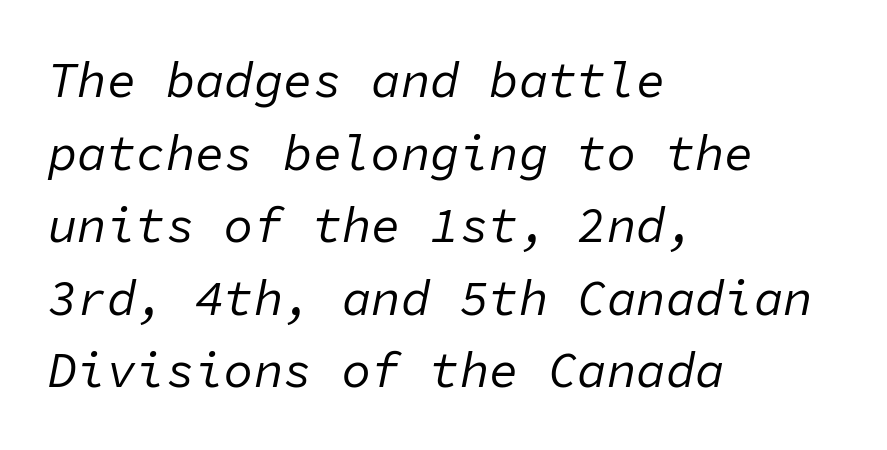
Note the uniform advance width — an 'i' takes as much space as an 'm'. The baseline area is clear. Does the leading feel generous? No, just average. The passage shown is not bold in any degree. Is the type slanted? Yes — the strokes lean at a clear angle. The lines are quadded left.
